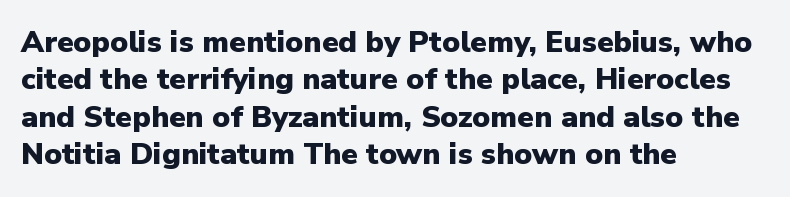
{"serif": "no", "italic": "no", "bold": "yes", "weight": "heavy", "width": "normal", "stroke_contrast": "low", "x_height": "medium", "monospaced": "no", "underline": "no", "align": "left", "line_spacing": "normal", "line_spacing_ratio": 1.25, "letter_spacing": "normal", "letter_spacing_em": 0.0, "glyph_px": 30}
